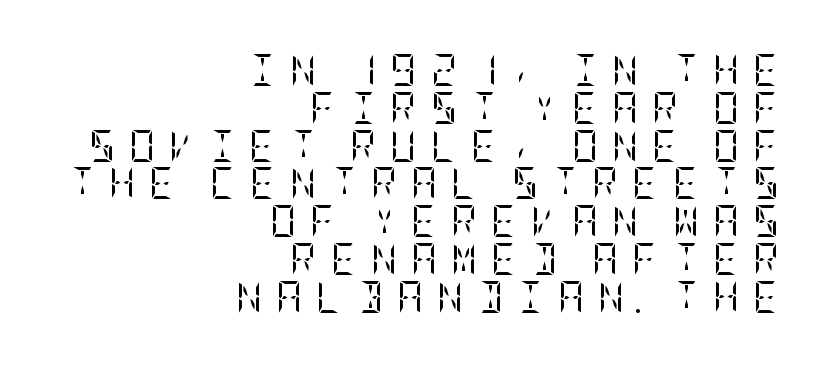
{"serif": "yes", "italic": "no", "bold": "no", "weight": "regular", "width": "condensed", "stroke_contrast": "low", "x_height": "large", "underline": "no", "align": "right", "line_spacing_ratio": 1.18, "letter_spacing": "wide", "letter_spacing_em": 0.44, "glyph_px": 32}
